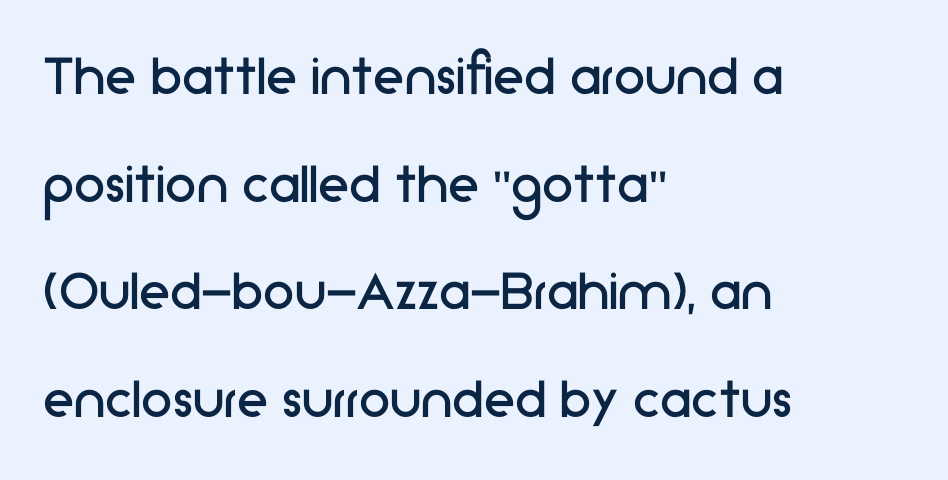
Q: Is the text bold? A: No.
Q: Is the text italic (slanted)? A: No, it is upright.
Q: Is the typeface a serif or a sans-serif typeface? A: Sans-serif.
Q: Is the text underlined? A: No.
Q: How is the paragraph aligned? A: Left-aligned.
Q: Is the spacing between letters normal or unusually wide? A: Normal.
Q: Width (condensed, normal, or wide)? A: Normal.
Q: Stroke contrast? A: Low.
Q: x-height? A: Medium.
Q: Monospaced? A: No.
